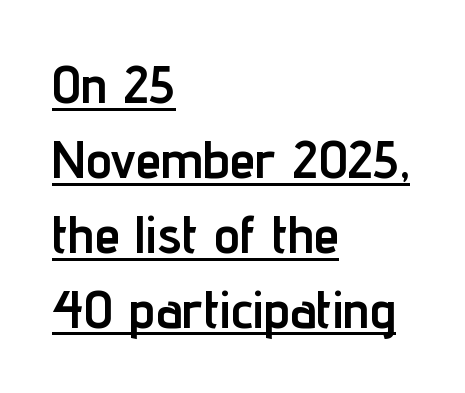
{"serif": "no", "italic": "no", "bold": "yes", "weight": "semibold", "width": "condensed", "stroke_contrast": "low", "x_height": "medium", "monospaced": "no", "underline": "yes", "align": "left", "line_spacing": "normal", "line_spacing_ratio": 1.44, "letter_spacing": "normal", "letter_spacing_em": 0.0, "glyph_px": 52}
